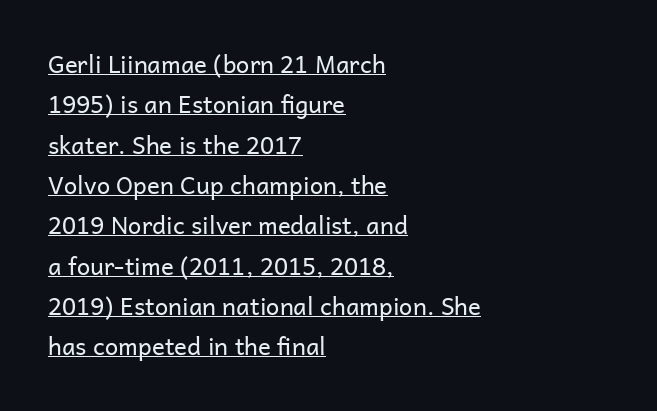
Q: Is the text bold? A: No.
Q: Is the text italic (slanted)? A: No, it is upright.
Q: Is the text underlined? A: Yes.
Q: How is the paragraph aligned? A: Left-aligned.
Q: Is the spacing between letters normal or unusually wide? A: Normal.
Q: Is the spacing between lines tight, normal or loose? A: Normal.
